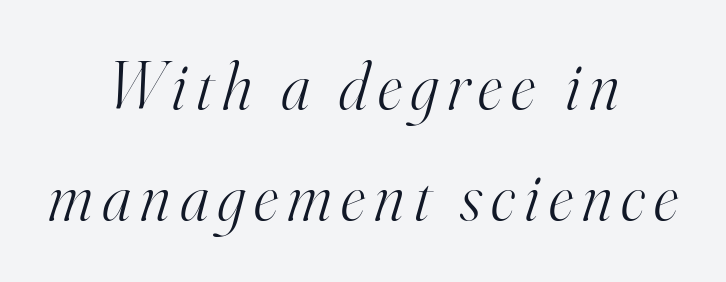
The image shows 67 px light serif type, italic (leaning right); set centered, normal line spacing (1.66x), not underlined; high stroke contrast and a small x-height.
